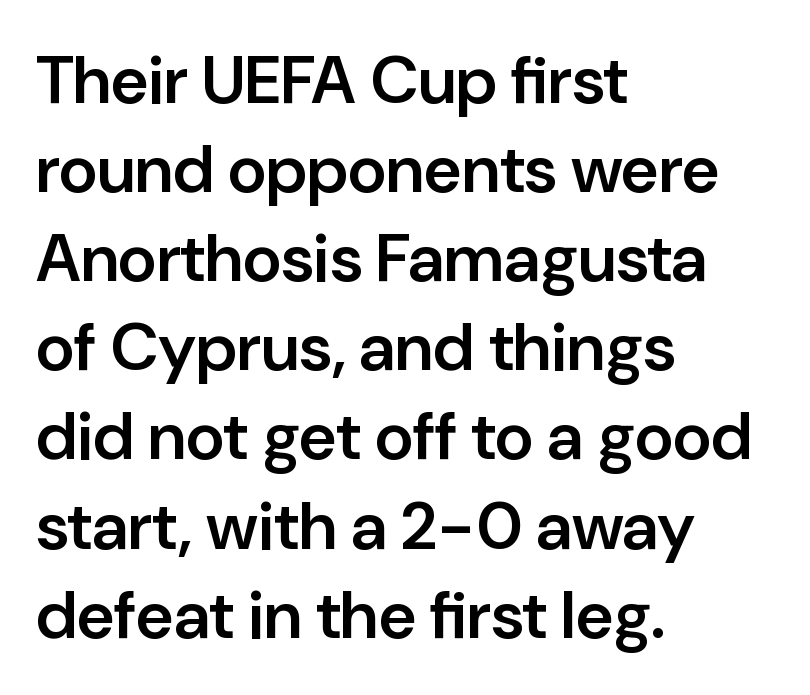
The image shows 67 px semibold sans-serif type, upright; set left-aligned, normal line spacing (1.33x), normal letter spacing, not underlined; low stroke contrast and a medium x-height.
